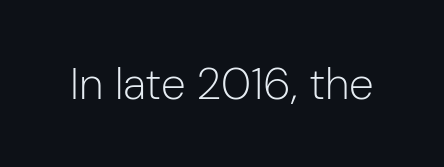
Q: Is the text bold? A: No.
Q: Is the text italic (slanted)? A: No, it is upright.
Q: Is the typeface a serif or a sans-serif typeface? A: Sans-serif.
Q: Is the text underlined? A: No.
Q: Is the spacing between letters normal or unusually wide? A: Normal.
Q: Width (condensed, normal, or wide)? A: Normal.
Q: Stroke contrast? A: Low.
Q: x-height? A: Medium.
Q: Monospaced? A: No.
